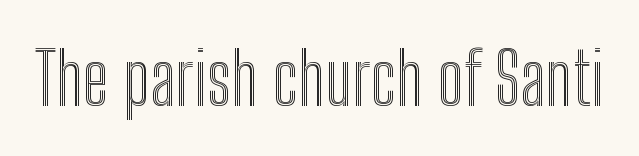
{"italic": "no", "width": "condensed", "x_height": "medium", "monospaced": "no", "underline": "no", "letter_spacing": "normal", "letter_spacing_em": 0.0, "glyph_px": 73}
